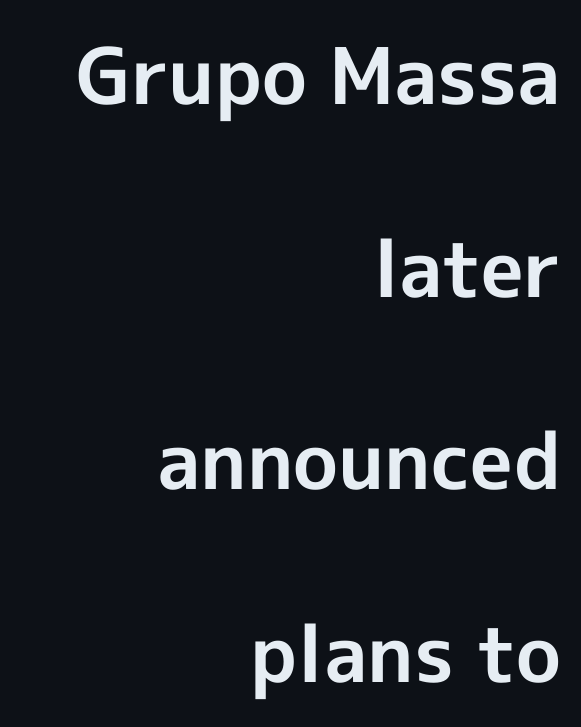
The image shows 78 px bold sans-serif type, upright; set right-aligned, loose line spacing (2.47x), normal letter spacing, not underlined; a medium x-height.
